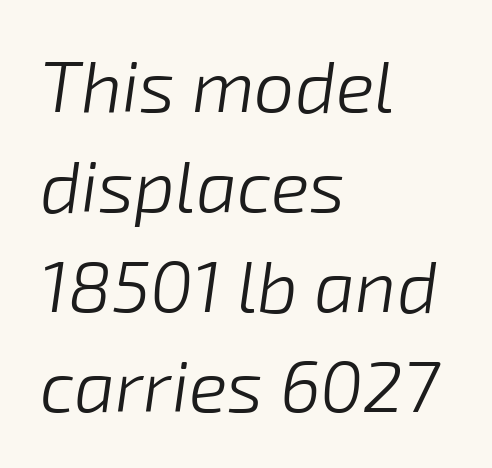
Notice how descenders clear the ascenders below comfortably — that's standard leading. A bare baseline throughout the passage. Is the letter spacing exaggerated? No — it looks like the ordinary default. The letters look calm and open, with moderate or lighter stems. Proportional: the letters do not fall into vertical columns. Typeset ragged right — the left edge is the straight one.
